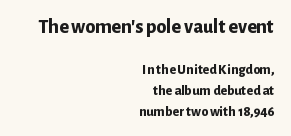
Q: Is the text bold? A: Yes.
Q: Is the text italic (slanted)? A: No, it is upright.
Q: Is the text underlined? A: No.
Q: How is the paragraph aligned? A: Right-aligned.
Q: Is the spacing between letters normal or unusually wide? A: Normal.
Q: Is the spacing between lines tight, normal or loose? A: Normal.
Q: Which block of text is set in a larger size, the first (top) or the second (bottom)? A: The first (top) one.
